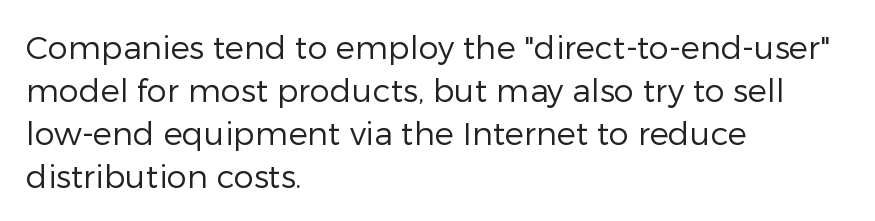
{"serif": "no", "italic": "no", "bold": "no", "weight": "regular", "width": "normal", "stroke_contrast": "low", "x_height": "medium", "monospaced": "no", "underline": "no", "align": "left", "line_spacing": "normal", "line_spacing_ratio": 1.34, "letter_spacing": "normal", "letter_spacing_em": 0.0, "glyph_px": 32}
